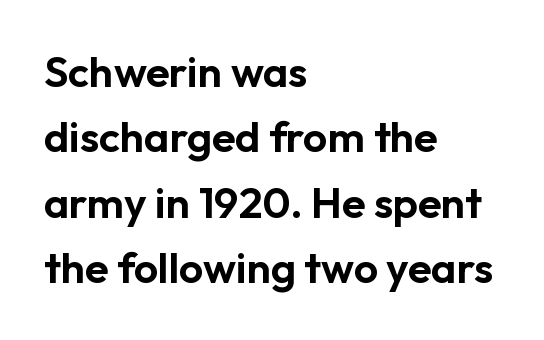
The image shows 43 px sans-serif type, upright; set left-aligned, normal line spacing (1.52x), normal letter spacing, not underlined; low stroke contrast and a medium x-height.
